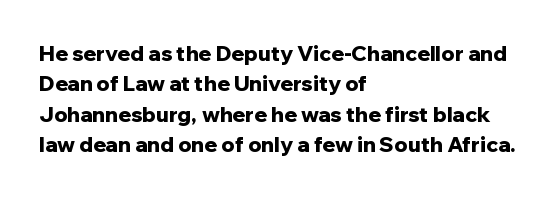
The image shows 21 px bold type, upright; set left-aligned, normal line spacing (1.45x), normal letter spacing, not underlined.
